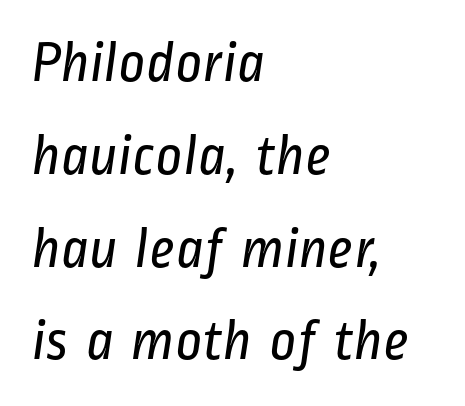
Successive baselines arrive at the customary interval. The strokes carry an ordinary text weight at most. This rendering features lettering with no underline. Looks like regular typesetting: each glyph gets only the width it needs. Each line starts at the same left margin while the right side varies. How are the letters spaced? Ordinarily, with no added tracking.
